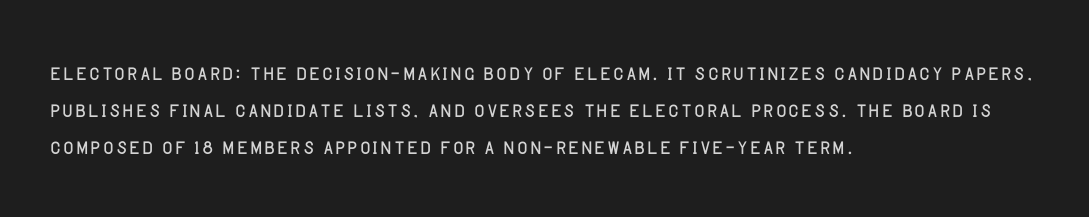
The image shows 28 px light sans-serif type, upright; set left-aligned, normal line spacing (1.32x), normal letter spacing, not underlined; low stroke contrast and a large x-height.
